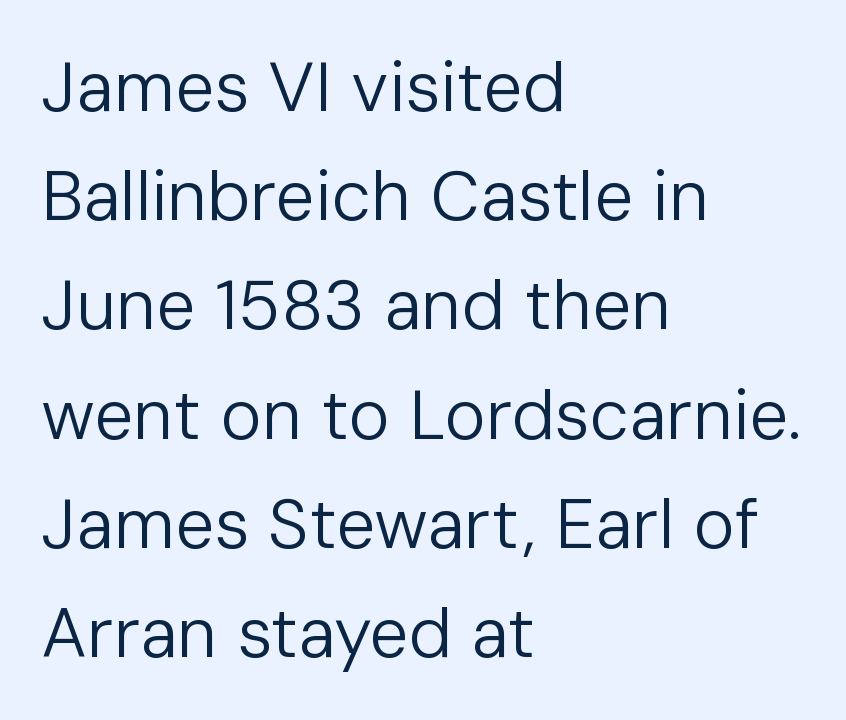
This is the regular roman posture of the typeface. Reading down the block, your eye returns to a fixed left position each line. Rule under the text: the space is simply empty. Think of a printed novel: that variable character pitch is what you see here. The horizontal fit of the characters is conventional and even.
